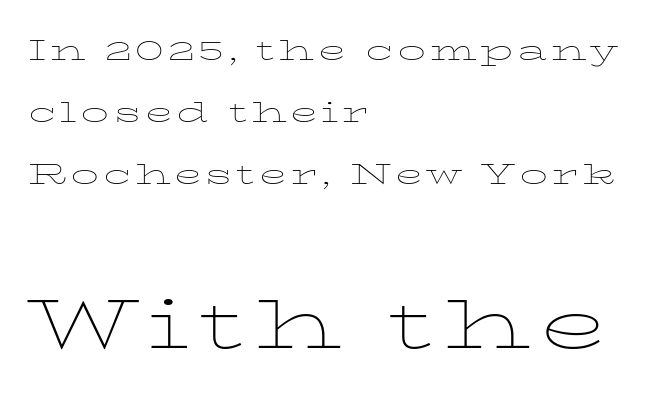
The image shows 69 px thin, wide serif type, upright; set left-aligned, loose line spacing (2.22x), not underlined; the second (bottom) block is 2.46x larger; low stroke contrast and a medium x-height.
